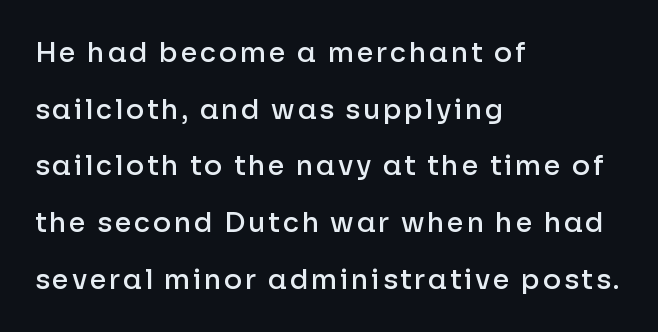
Q: Is the text bold? A: Semi-bold.
Q: Is the text italic (slanted)? A: No, it is upright.
Q: Is the text underlined? A: No.
Q: How is the paragraph aligned? A: Left-aligned.
Q: Is the spacing between lines tight, normal or loose? A: Loose.
